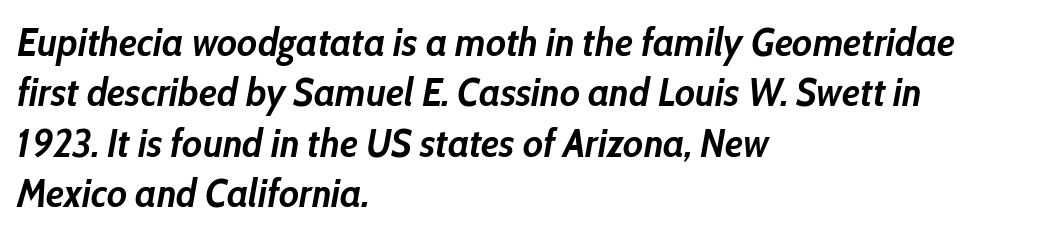
Note the varied advance widths — an 'i' is clearly narrower than an 'm'. Is the block centered? No — it sits flush against the left margin. Every letter is thick-stroked: bold, no question. Does the lettering tilt? It does — this is italic.
